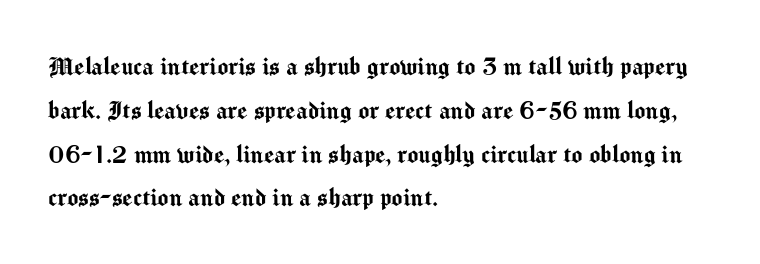
{"serif": "no", "italic": "no", "width": "normal", "stroke_contrast": "medium", "x_height": "medium", "monospaced": "no", "underline": "no", "align": "left", "line_spacing": "normal", "line_spacing_ratio": 1.51, "letter_spacing": "normal", "letter_spacing_em": 0.0, "glyph_px": 29}
